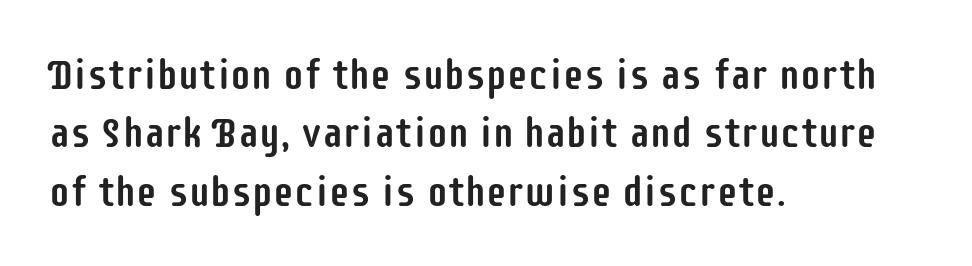
{"serif": "no", "italic": "no", "width": "condensed", "stroke_contrast": "low", "x_height": "large", "monospaced": "no", "underline": "no", "align": "left", "line_spacing": "normal", "line_spacing_ratio": 1.39, "letter_spacing": "normal", "letter_spacing_em": 0.0, "glyph_px": 42}
